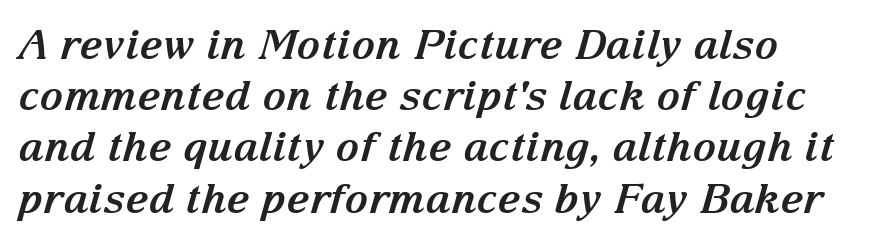
{"serif": "yes", "italic": "yes", "lean": "right", "slant_degrees": 15, "bold": "yes", "weight": "bold", "width": "normal", "stroke_contrast": "medium", "x_height": "medium", "monospaced": "no", "underline": "no", "line_spacing": "normal", "line_spacing_ratio": 1.25, "letter_spacing": "normal", "letter_spacing_em": 0.0, "glyph_px": 41}
